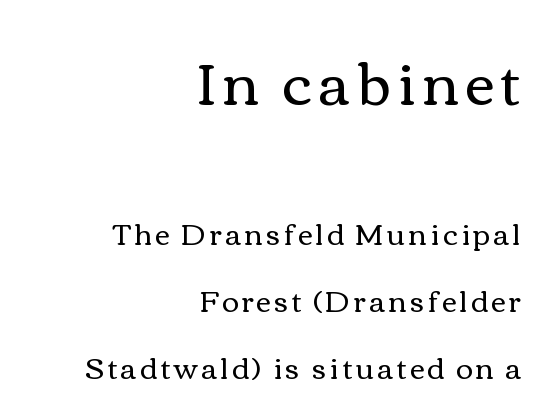
{"italic": "no", "bold": "no", "weight": "regular", "width": "wide", "stroke_contrast": "medium", "x_height": "medium", "monospaced": "no", "underline": "no", "align": "right", "line_spacing": "loose", "line_spacing_ratio": 2.31, "larger_block": "first", "size_ratio": 2.0, "glyph_px": 58}
